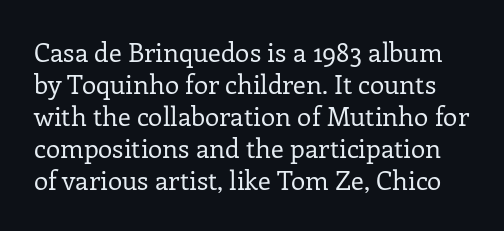
Think standard paragraph weight, or any step lighter than that. Only glyphs here, with clear space below each row. Is there any slant? The stems are plumb. Characters follow at the spacing the type designer built in.
